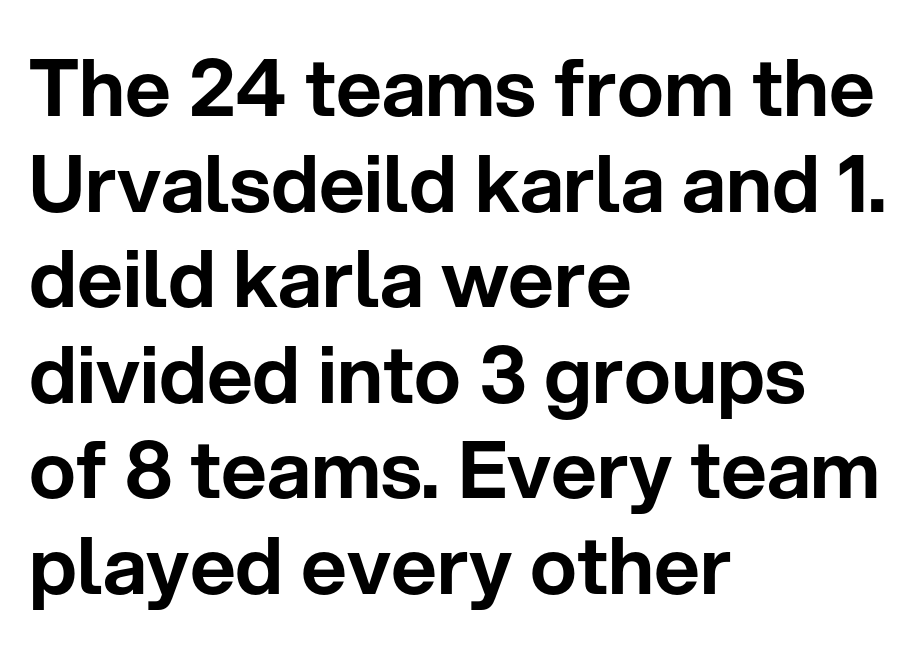
{"serif": "no", "italic": "no", "width": "normal", "stroke_contrast": "low", "x_height": "medium", "monospaced": "no", "underline": "no", "align": "left", "line_spacing_ratio": 1.21, "letter_spacing": "normal", "letter_spacing_em": 0.0, "glyph_px": 79}
